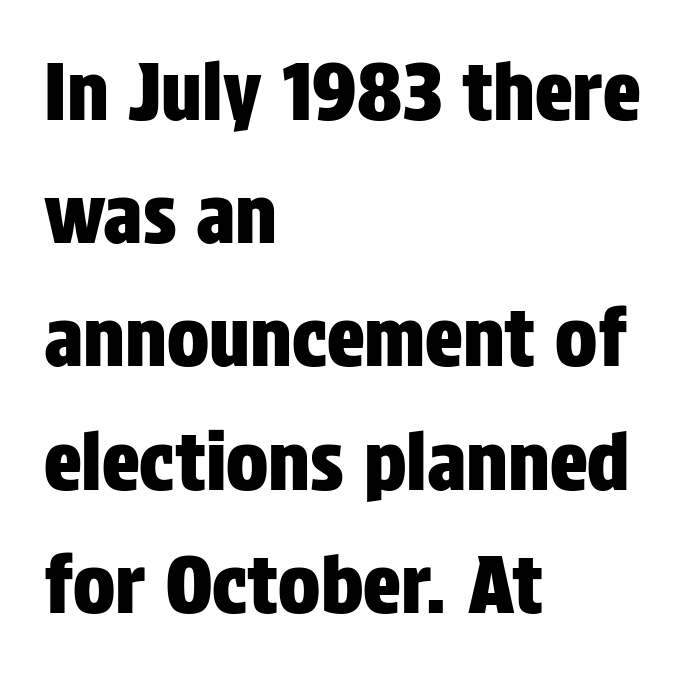
{"serif": "no", "italic": "no", "width": "condensed", "stroke_contrast": "low", "x_height": "large", "monospaced": "no", "underline": "no", "align": "left", "line_spacing": "normal", "line_spacing_ratio": 1.56, "letter_spacing": "normal", "letter_spacing_em": 0.0, "glyph_px": 79}
